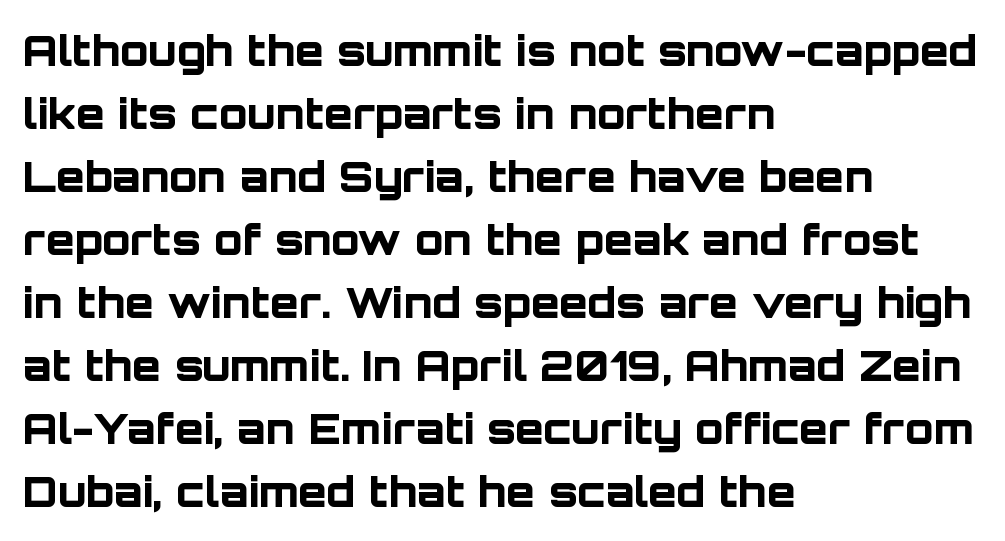
Has an underline been added? It has not. Notice how the stems are strictly vertical — no italics here. No extra tracking has been applied to these lines. Serif or sans? Sans — the stroke terminals are bare. Reading down the column, the eye jumps a familiar distance to each next line.
